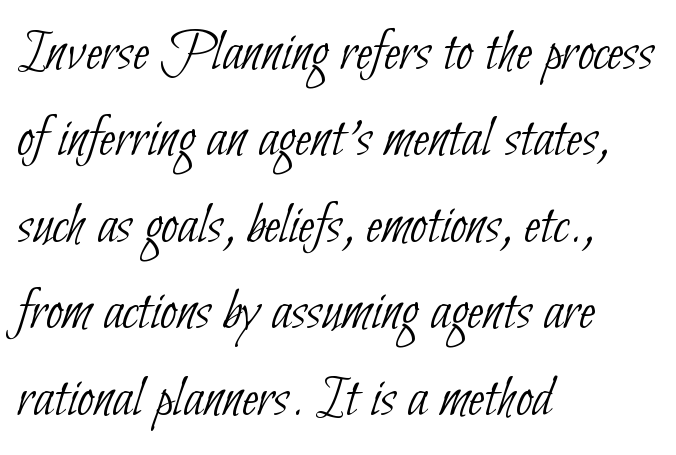
{"serif": "no", "bold": "no", "weight": "thin", "width": "condensed", "stroke_contrast": "low", "x_height": "small", "monospaced": "no", "underline": "no", "align": "left", "line_spacing": "normal", "line_spacing_ratio": 1.44, "letter_spacing": "normal", "letter_spacing_em": 0.0, "glyph_px": 60}
